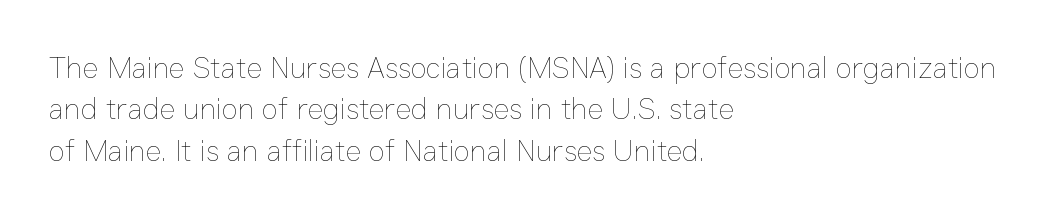
The image shows 30 px thin type, upright; set left-aligned, normal line spacing (1.38x), normal letter spacing, not underlined; low stroke contrast and a medium x-height.
